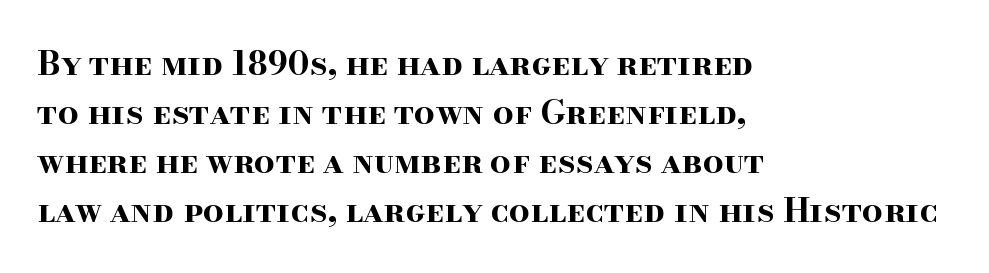
The image shows 33 px bold, wide serif type, upright; set left-aligned, normal line spacing (1.48x), normal letter spacing, not underlined; high stroke contrast and a small x-height.
